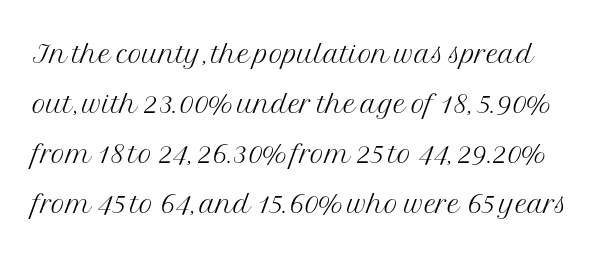
Q: Is the text bold? A: No.
Q: Is the text italic (slanted)? A: Yes.
Q: Is the typeface a serif or a sans-serif typeface? A: Serif.
Q: Is the text underlined? A: No.
Q: Is the spacing between letters normal or unusually wide? A: Normal.
Q: Is the spacing between lines tight, normal or loose? A: Normal.
Q: Width (condensed, normal, or wide)? A: Normal.
Q: Stroke contrast? A: Medium.
Q: x-height? A: Medium.
Q: Monospaced? A: No.
